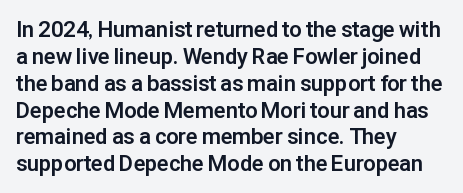
The image shows 22 px bold type, upright; set left-aligned, line spacing 1.22x, normal letter spacing, not underlined.
